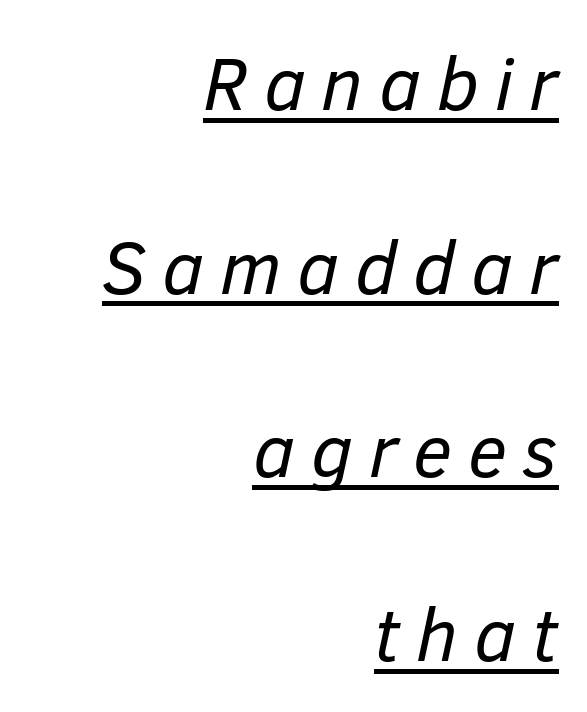
The image shows 75 px regular-weight type, italic (leaning right); set right-aligned, loose line spacing (2.45x), unusually wide letter spacing (+0.21 em), underlined; low stroke contrast and a medium x-height.
